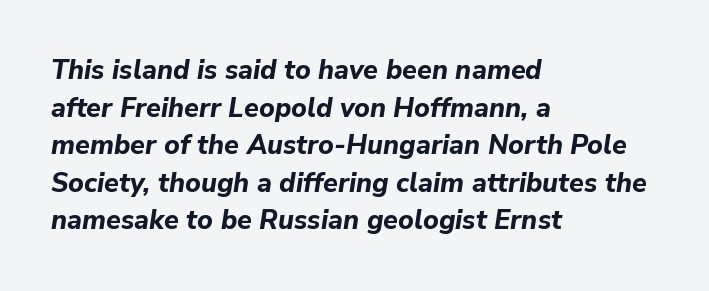
Line beginnings align vertically; line endings do not. Is the letter spacing exaggerated? No — it looks like the ordinary default. In terms of weight, the rendering is a true, heavy bold. Descenders are the only things crossing below the line. Regarding leading, the lines here are spaced in the standard way. There's an unmistakable incline to the writing here.
